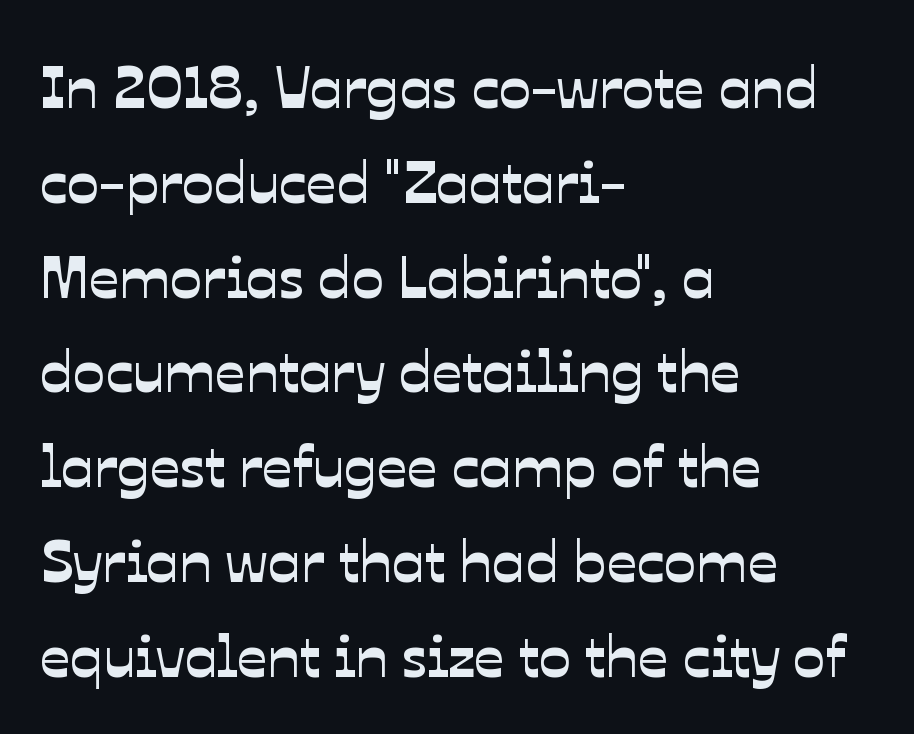
{"serif": "no", "width": "normal", "stroke_contrast": "low", "x_height": "medium", "monospaced": "no", "underline": "no", "align": "left", "line_spacing": "normal", "line_spacing_ratio": 1.58, "letter_spacing": "normal", "letter_spacing_em": 0.0, "glyph_px": 60}
